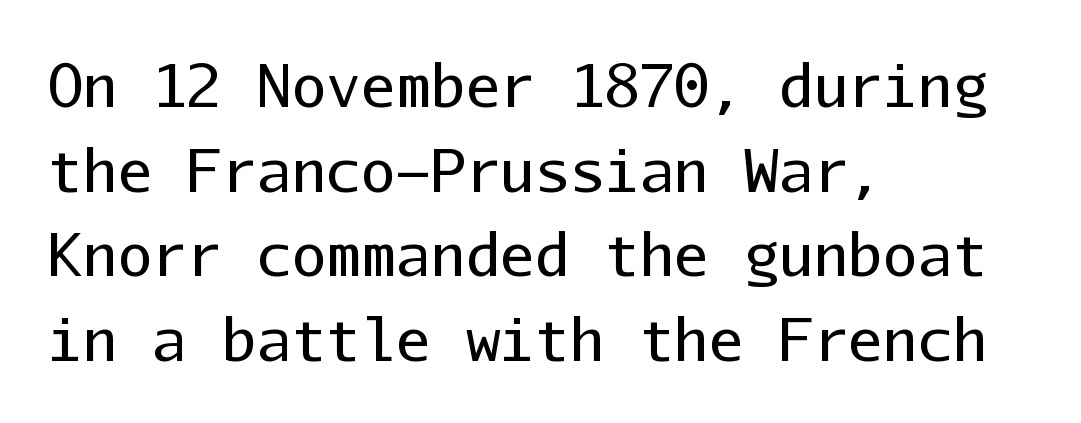
{"serif": "no", "italic": "no", "bold": "no", "weight": "regular", "width": "normal", "stroke_contrast": "low", "x_height": "medium", "monospaced": "yes", "underline": "no", "align": "left", "line_spacing": "normal", "line_spacing_ratio": 1.46, "letter_spacing": "normal", "letter_spacing_em": 0.0, "glyph_px": 58}
